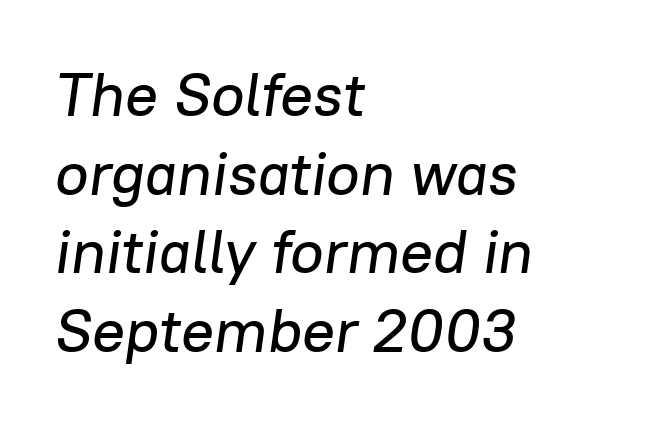
You could not count columns in this text — the font is proportionally spaced. Vertical spacing — default. The text carries the slant typical of an italic or oblique font. Observe the ordinary spacing: letters are neighbours, not strangers. Just letters on the line, the space beneath them empty. Notice how the passage keeps a crisp vertical edge on the left only.
